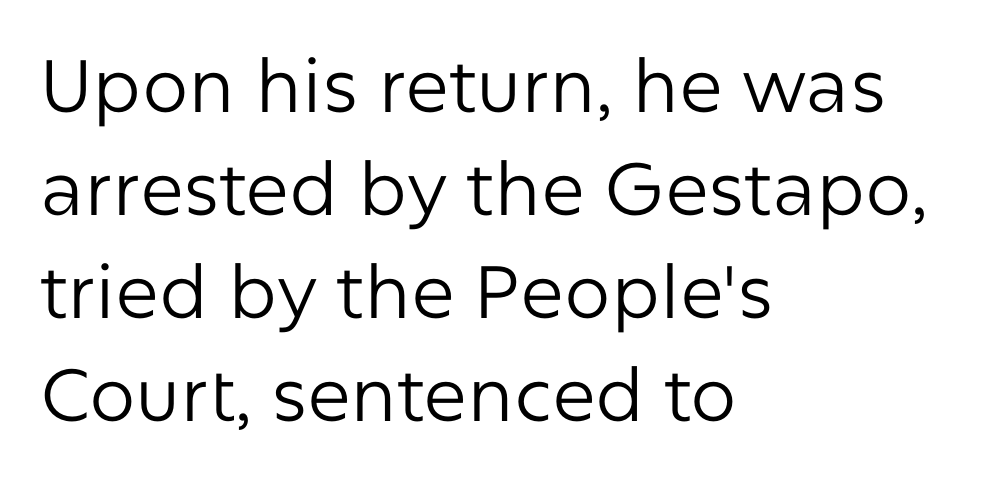
Short note: letters normally spaced. A typesetter would call this proportional, since set widths differ per character. The characters display no serif detailing; their extremities are plain. Whoever set this chose a conventional vertical rhythm.
